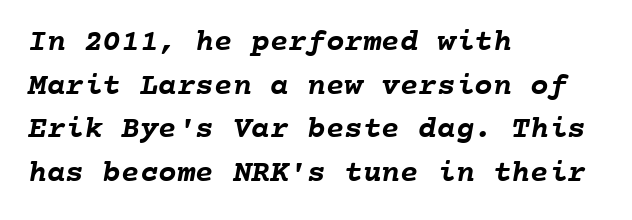
{"bold": "yes", "weight": "semibold", "width": "normal", "stroke_contrast": "low", "x_height": "medium", "monospaced": "yes", "underline": "no", "align": "left", "line_spacing": "normal", "line_spacing_ratio": 1.41, "letter_spacing": "normal", "letter_spacing_em": 0.0, "glyph_px": 31}
